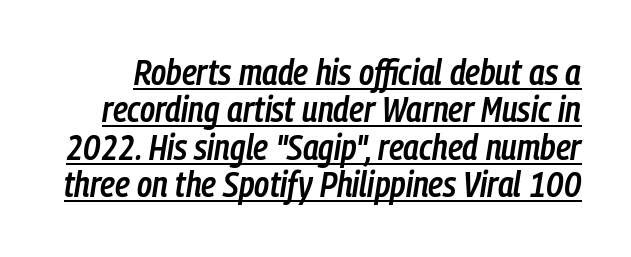
This sample has the flowing, uneven cadence of proportional lettering. Is the letter spacing exaggerated? No — it looks like the ordinary default. If you measured baseline to baseline, you'd find a short distance. Look at the stroke-to-counter ratio: somewhat heavy, a semibold. You can see a thin bar hugging the bottom of the glyphs.
